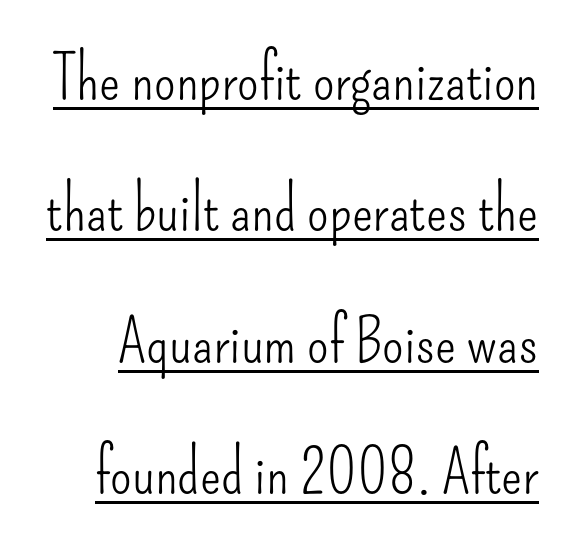
{"serif": "no", "italic": "no", "bold": "no", "weight": "light", "width": "condensed", "stroke_contrast": "low", "x_height": "small", "monospaced": "no", "underline": "yes", "line_spacing": "loose", "line_spacing_ratio": 2.12, "letter_spacing": "normal", "letter_spacing_em": 0.0, "glyph_px": 62}
